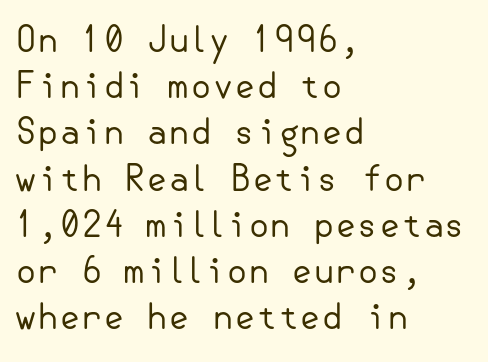
The image shows 35 px regular-weight sans-serif type, upright; set left-aligned, normal line spacing (1.32x), normal letter spacing, not underlined; low stroke contrast and a small x-height.
